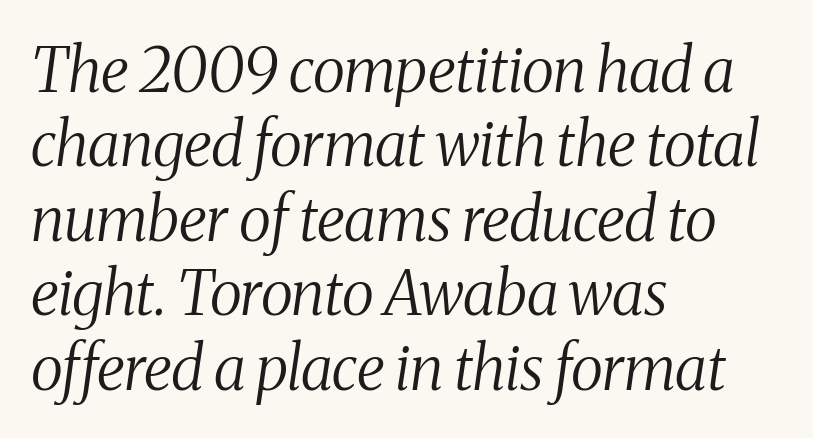
The image shows 61 px regular-weight, condensed serif type, italic (leaning right); set left-aligned, line spacing 1.22x, normal letter spacing, not underlined; medium stroke contrast and a medium x-height.
